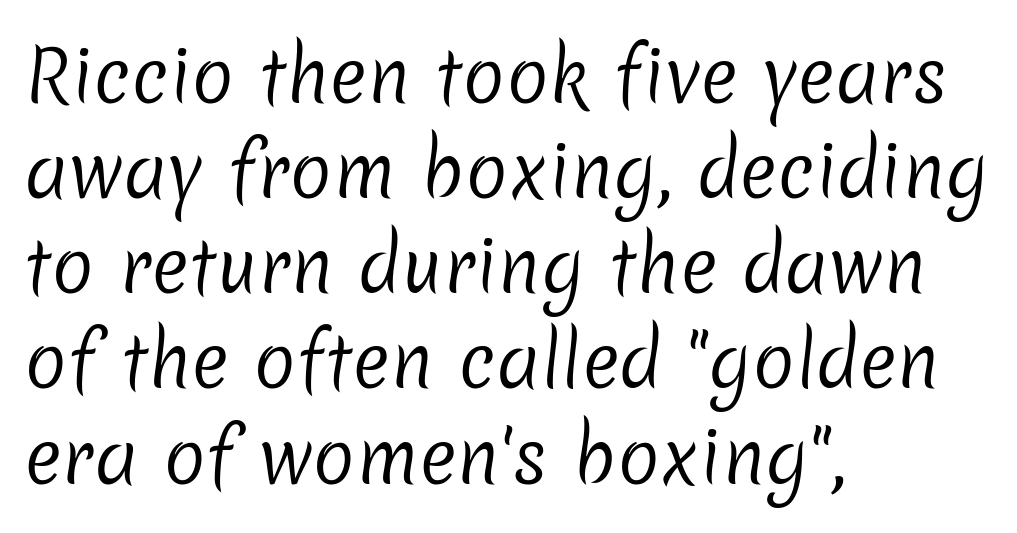
The image shows 71 px regular-weight sans-serif type; set left-aligned, normal line spacing (1.34x), normal letter spacing, not underlined; low stroke contrast and a medium x-height.
